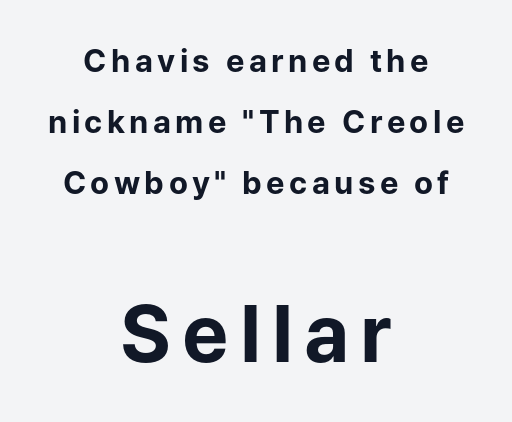
{"serif": "no", "italic": "no", "bold": "yes", "weight": "bold", "width": "normal", "stroke_contrast": "low", "x_height": "medium", "monospaced": "no", "underline": "no", "align": "center", "line_spacing": "loose", "line_spacing_ratio": 1.96, "larger_block": "second", "size_ratio": 2.52, "glyph_px": 78}
